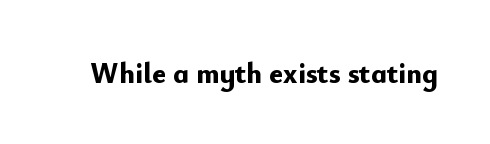
No italicization has been applied; the sample stays upright. Each letter keeps its own natural width here, so spacing adapts to shape. The face used here has the dense, thick strokes of a bold. This rendering leaves character spacing at its baseline value.
